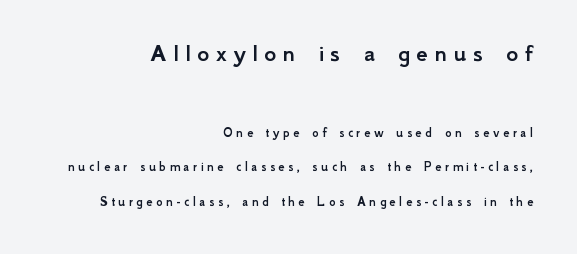
{"italic": "no", "underline": "no", "align": "right", "line_spacing": "loose", "line_spacing_ratio": 2.44, "letter_spacing": "wide", "letter_spacing_em": 0.25, "larger_block": "first", "size_ratio": 1.86, "glyph_px": 26}
